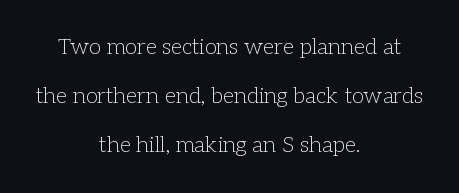
{"italic": "no", "bold": "no", "underline": "no", "align": "center", "line_spacing": "loose", "line_spacing_ratio": 2.22, "letter_spacing": "normal", "letter_spacing_em": 0.0, "glyph_px": 22}
